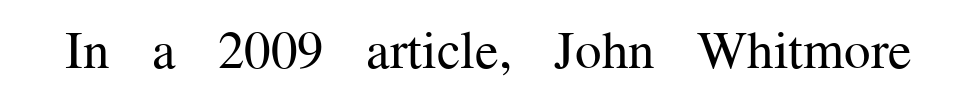
Q: Is the text bold? A: No.
Q: Is the text italic (slanted)? A: No, it is upright.
Q: Is the typeface a serif or a sans-serif typeface? A: Serif.
Q: Is the text underlined? A: No.
Q: Is the spacing between letters normal or unusually wide? A: Normal.
Q: Width (condensed, normal, or wide)? A: Normal.
Q: Stroke contrast? A: Medium.
Q: x-height? A: Medium.
Q: Monospaced? A: No.
